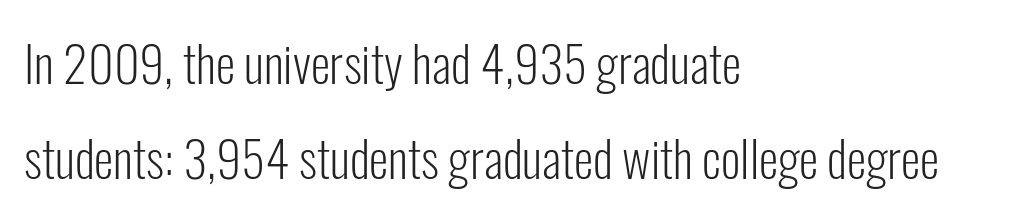
The image shows 50 px light, condensed sans-serif type, upright; set left-aligned, loose line spacing (1.91x), normal letter spacing, not underlined; low stroke contrast and a medium x-height.
